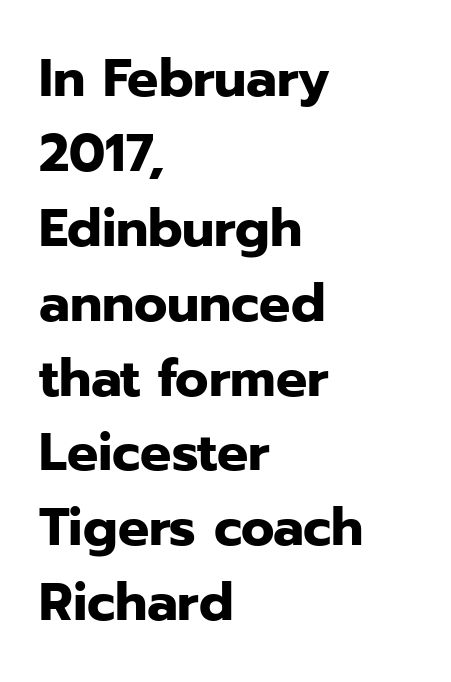
Every stem runs plumb, perpendicular to the baseline. Reading down the block, your eye returns to a fixed left position each line. The letters carry no serifs — their stems end cleanly without finishing strokes. Heft: maximum for text — a bold.
